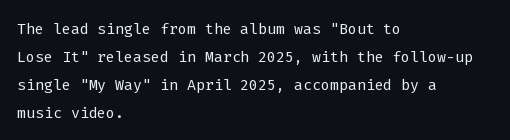
Q: Is the text bold? A: No.
Q: Is the text italic (slanted)? A: No, it is upright.
Q: Is the text underlined? A: No.
Q: How is the paragraph aligned? A: Left-aligned.
Q: Is the spacing between letters normal or unusually wide? A: Normal.
Q: Is the spacing between lines tight, normal or loose? A: Normal.
